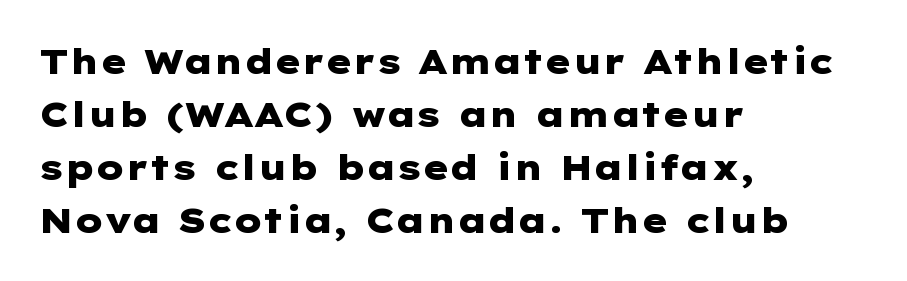
The image shows 35 px heavy, wide sans-serif type, upright; set left-aligned, normal line spacing (1.51x), normal letter spacing, not underlined; low stroke contrast and a medium x-height.
